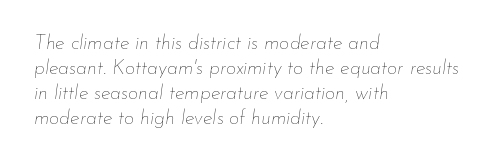
{"italic": "yes", "lean": "right", "slant_degrees": 7, "bold": "no", "underline": "no", "align": "left", "line_spacing": "normal", "line_spacing_ratio": 1.25, "letter_spacing": "normal", "letter_spacing_em": 0.0, "glyph_px": 20}
